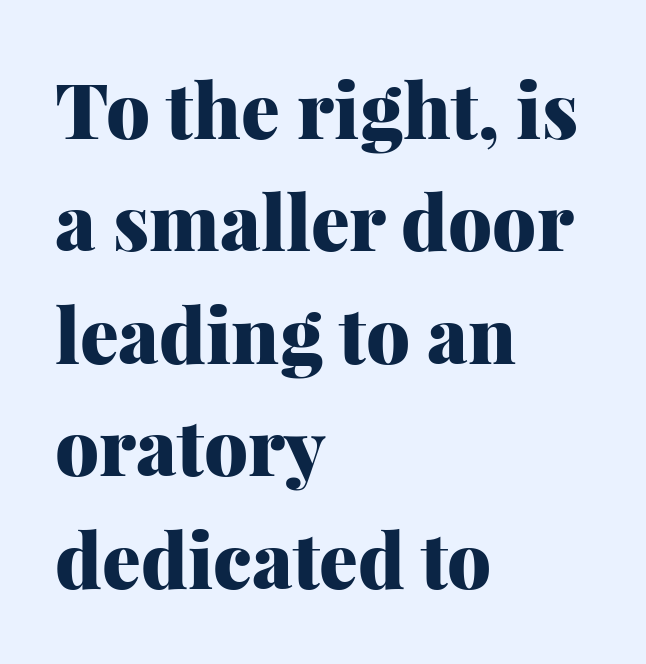
The face used here is rendered with its standard letterfit. Baseline-to-baseline distance is the conventional proportion of letter height. Check under the words: just untouched page. Reading down the block, your eye returns to a fixed left position each line.
